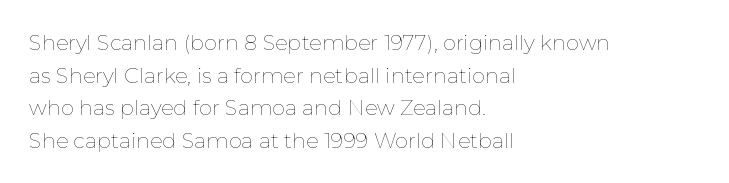
The axis of the letterforms is exactly vertical. Here the glyphs are tracked normally, forming tight word shapes. Descenders hang freely into open space. Line beginnings align vertically; line endings do not. The rows are spaced the way most documents space them.
